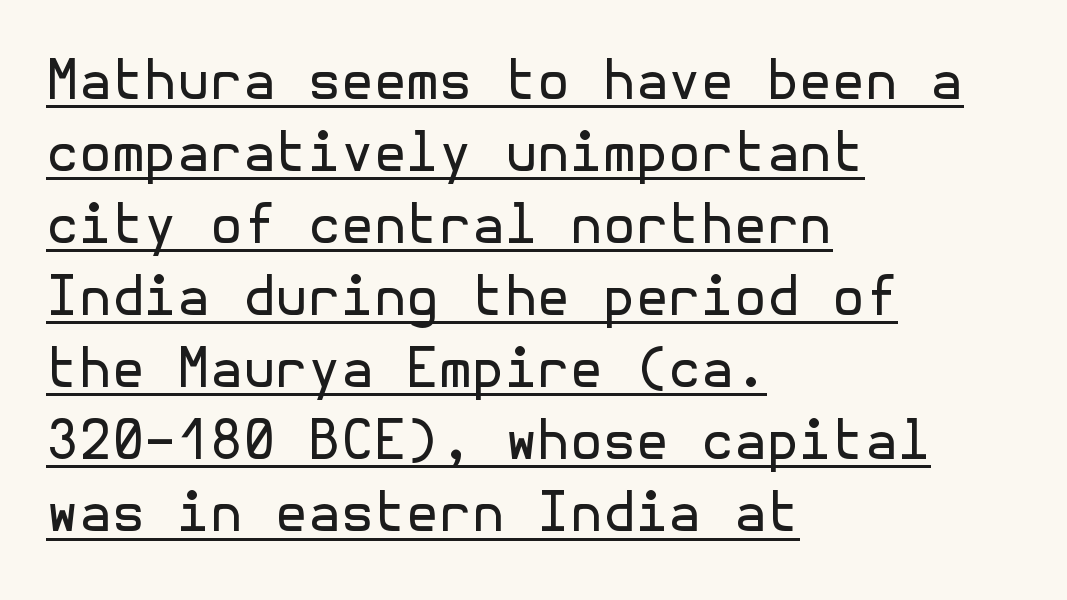
Look at the tracking — it's just the regular setting, nothing added. Compared with undecorated copy, this sample adds a rule below the words. Typeset ragged right — the left edge is the straight one. This block has exactly the height ordinary leading produces. Stems and bowls with no extra thickness — not bold.
